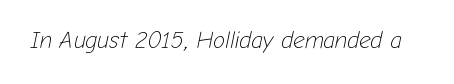
Each stroke keeps to a modest, everyday thickness or less. In terms of posture, this sample is oblique. Honestly, there is no underline to notice here at all. The horizontal fit of the characters is conventional and even.
